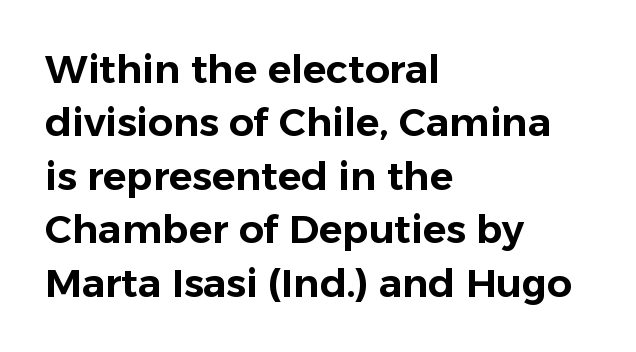
Rows of type keep a routine distance in the vertical direction. The paragraph has a hard left edge and a soft right edge. Classification — sans serif. Upright lettering throughout. Each letter keeps its own natural width here, so spacing adapts to shape.
